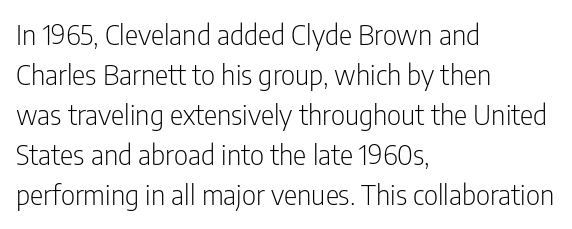
The image shows 28 px light, condensed sans-serif type, upright; set left-aligned, normal line spacing (1.43x), normal letter spacing, not underlined; low stroke contrast and a medium x-height.
